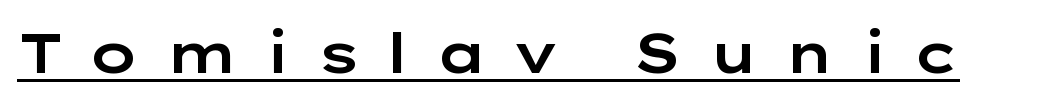
The image shows 56 px wide sans-serif type, upright; set unusually wide letter spacing (+0.43 em), underlined; low stroke contrast and a medium x-height.
